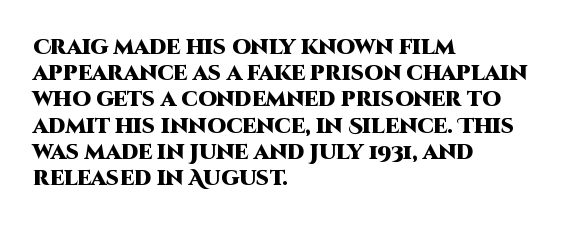
Q: Is the text bold? A: Yes.
Q: Is the text italic (slanted)? A: No, it is upright.
Q: Is the text underlined? A: No.
Q: How is the paragraph aligned? A: Left-aligned.
Q: Is the spacing between letters normal or unusually wide? A: Normal.
Q: Is the spacing between lines tight, normal or loose? A: Normal.
